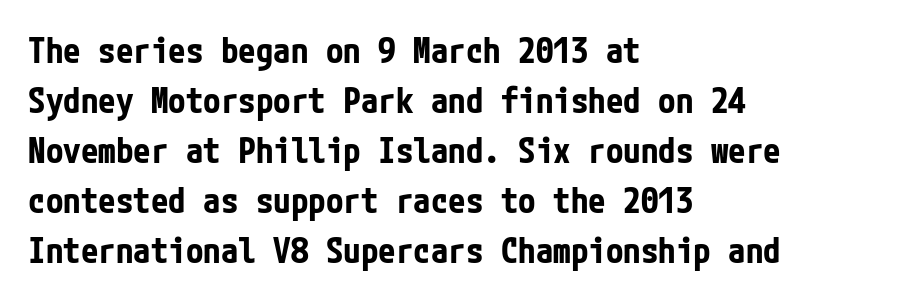
Chunky letters — that's bold for sure. No feet cap the strokes, marking this as sans-serif type. The specimen omits any rule beneath the text block's lines. The text block is weighted toward the left margin, trailing off unevenly rightward. The specimen reads as upright at a glance. In terms of letterspacing, this is plain default setting.
